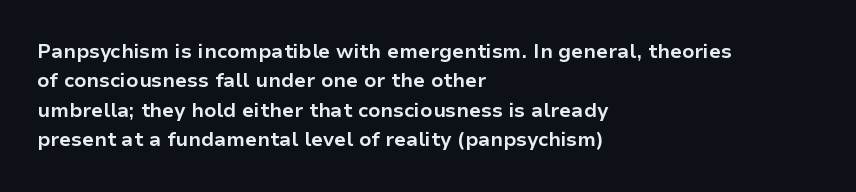
The image shows 20 px bold type, upright; set left-aligned, normal line spacing (1.47x), normal letter spacing, not underlined.
